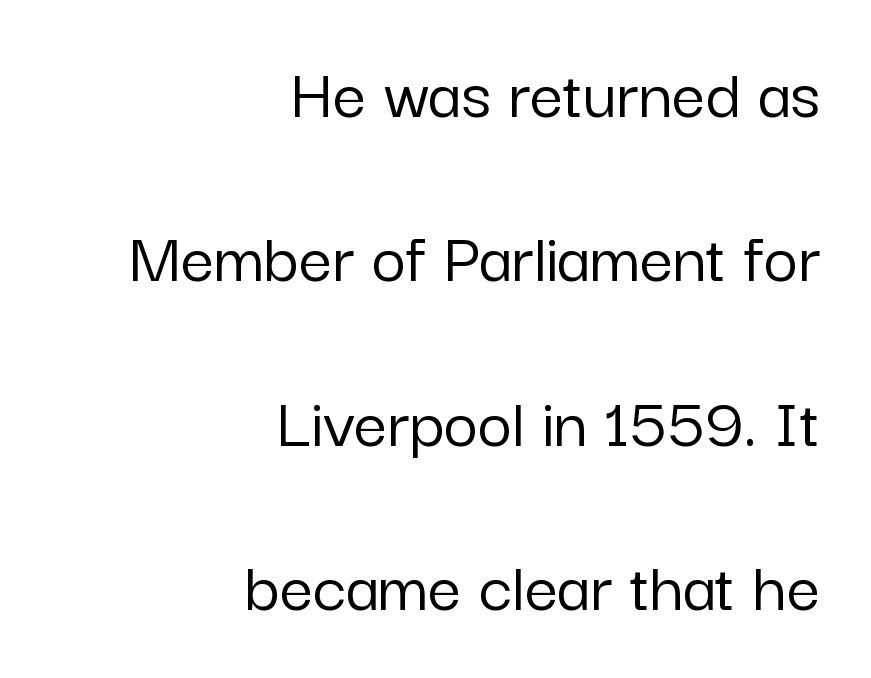
Vertical strokes here are truly vertical. The space directly below the letters is spotless. The tracking reads as untouched default to a designer's eye. Here the designer chose a conventional face with non-uniform glyph widths. In terms of letterform style, serifs are entirely absent.
